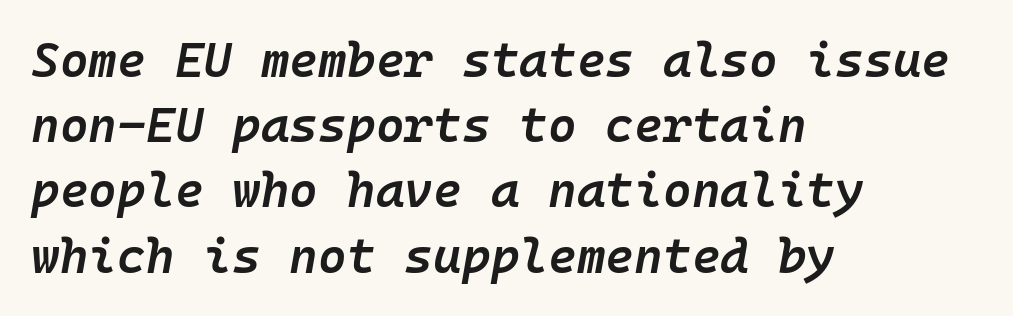
The image shows 49 px semibold type, italic (leaning right), monospaced; set left-aligned, normal line spacing (1.33x), normal letter spacing, not underlined; low stroke contrast and a medium x-height.
